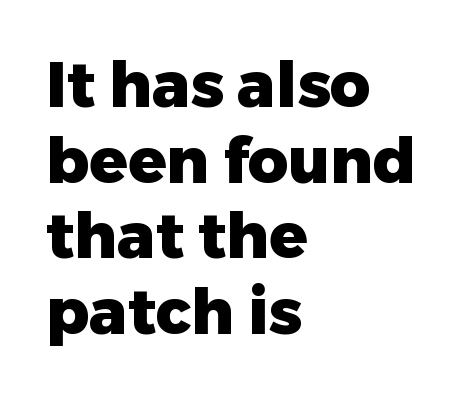
The image shows 63 px heavy sans-serif type, upright; set left-aligned, line spacing 1.2x, normal letter spacing, not underlined; low stroke contrast and a medium x-height.
